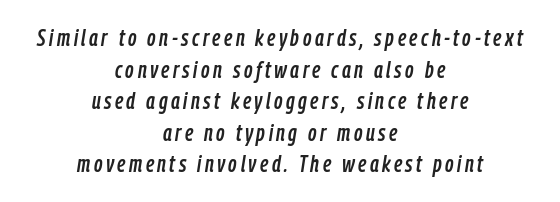
Q: Is the text italic (slanted)? A: Yes, it leans right by about 9 degrees.
Q: Is the text underlined? A: No.
Q: How is the paragraph aligned? A: Centered.
Q: Is the spacing between lines tight, normal or loose? A: Normal.
